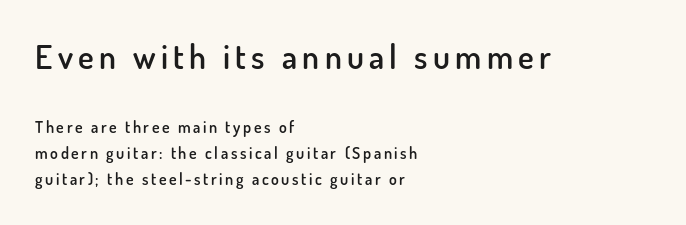
Does the bottom block carry the larger type? No, the top block does. The lines are quadded left. Notice how the stems are strictly vertical — no italics here. The area under the type is left untouched.
